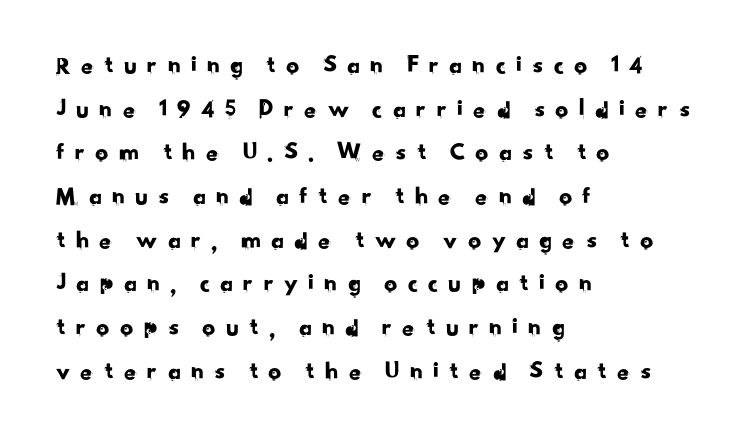
The image shows 26 px text type; set left-aligned, normal line spacing (1.68x), unusually wide letter spacing (+0.33 em), not underlined.
